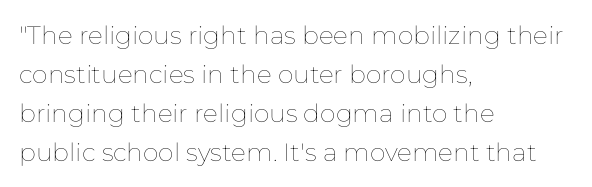
{"italic": "no", "bold": "no", "underline": "no", "align": "left", "line_spacing": "normal", "line_spacing_ratio": 1.56, "letter_spacing": "normal", "letter_spacing_em": 0.0, "glyph_px": 25}
